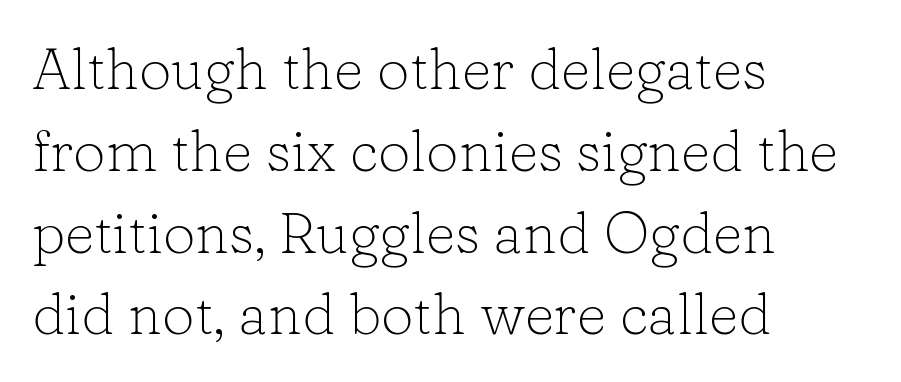
The image shows 58 px light serif type, upright; set left-aligned, normal line spacing (1.41x), normal letter spacing, not underlined; low stroke contrast and a medium x-height.
